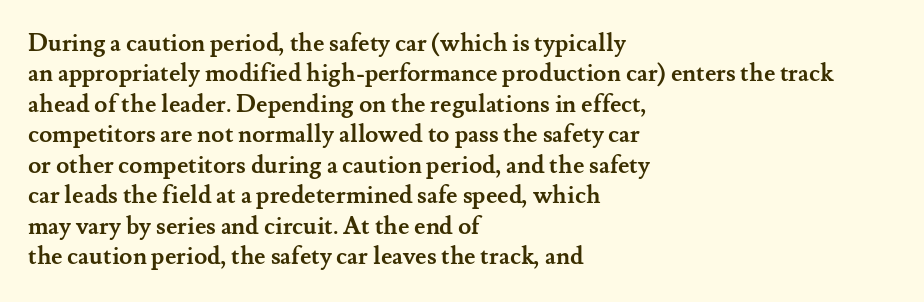
Q: Is the text bold? A: Yes.
Q: Is the text italic (slanted)? A: No, it is upright.
Q: Is the text underlined? A: No.
Q: How is the paragraph aligned? A: Left-aligned.
Q: Is the spacing between letters normal or unusually wide? A: Normal.
Q: Is the spacing between lines tight, normal or loose? A: Normal.
